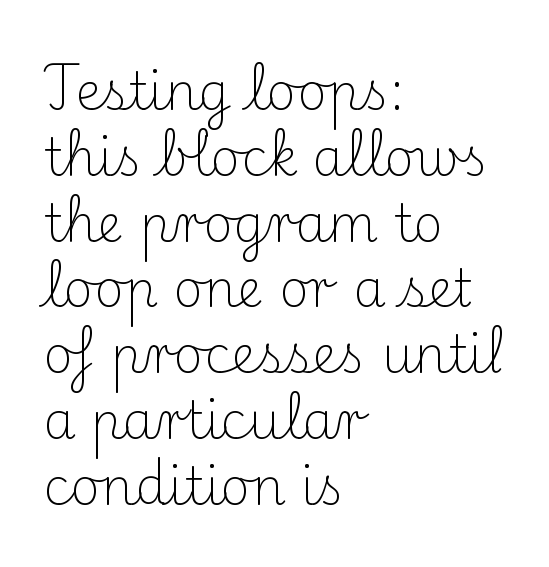
Letter spacing: default. A bare baseline throughout the passage. A classic flush-left, rag-right setting is used for this passage. Each letter keeps its own natural width here, so spacing adapts to shape.
